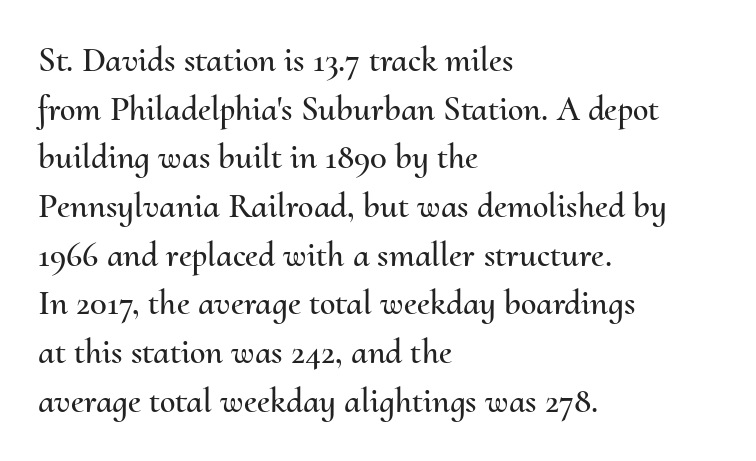
{"italic": "no", "width": "normal", "stroke_contrast": "medium", "x_height": "small", "monospaced": "no", "underline": "no", "align": "left", "line_spacing": "normal", "line_spacing_ratio": 1.39, "letter_spacing": "normal", "letter_spacing_em": 0.0, "glyph_px": 35}
